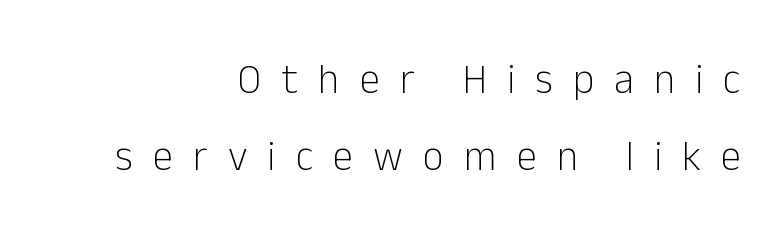
The face used here is proportionally spaced, like ordinary book or web type. The text block is weighted toward the right margin, trailing off unevenly leftward. The type sits square on the baseline with zero lean. Honestly, the letter spacing is so wide it's the main thing you notice. The gap between lines stays unmarked. This rendering employs a face without finishing strokes, i.e., a sans-serif.
